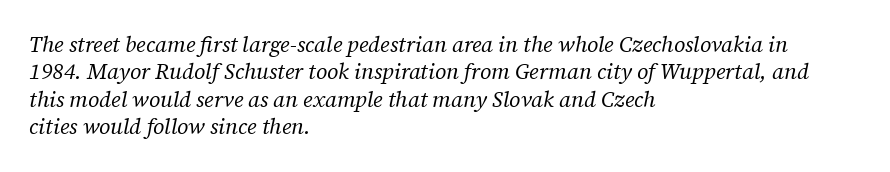
{"italic": "yes", "lean": "right", "slant_degrees": 12, "bold": "no", "underline": "no", "align": "left", "line_spacing": "normal", "line_spacing_ratio": 1.25, "letter_spacing": "normal", "letter_spacing_em": 0.0, "glyph_px": 22}
